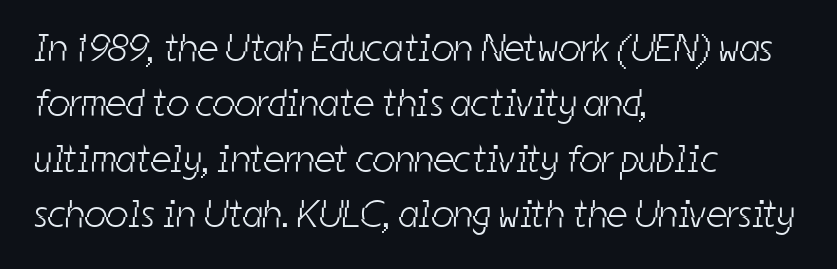
{"serif": "no", "bold": "no", "weight": "light", "width": "condensed", "stroke_contrast": "low", "x_height": "medium", "monospaced": "no", "underline": "no", "align": "left", "line_spacing": "normal", "line_spacing_ratio": 1.42, "letter_spacing": "normal", "letter_spacing_em": 0.0, "glyph_px": 39}
